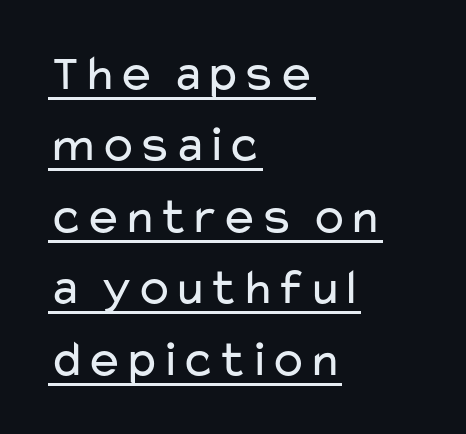
{"serif": "no", "italic": "no", "bold": "no", "weight": "regular", "width": "wide", "stroke_contrast": "low", "x_height": "medium", "monospaced": "no", "underline": "yes", "align": "left", "line_spacing": "normal", "line_spacing_ratio": 1.4, "letter_spacing": "normal", "letter_spacing_em": 0.0, "glyph_px": 51}
